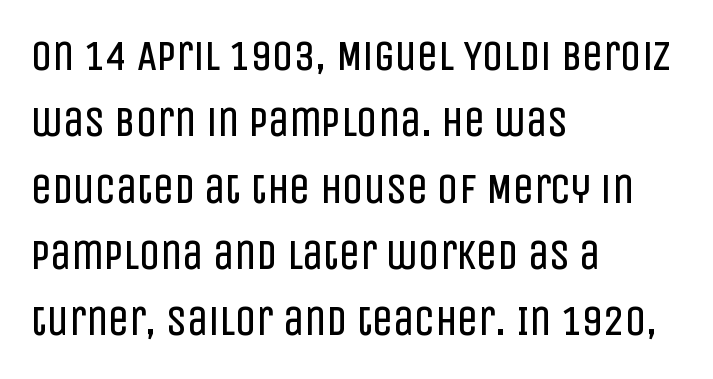
{"serif": "no", "italic": "no", "bold": "no", "weight": "regular", "width": "condensed", "stroke_contrast": "low", "x_height": "large", "monospaced": "no", "underline": "no", "align": "left", "line_spacing": "normal", "line_spacing_ratio": 1.58, "letter_spacing": "normal", "letter_spacing_em": 0.0, "glyph_px": 42}
